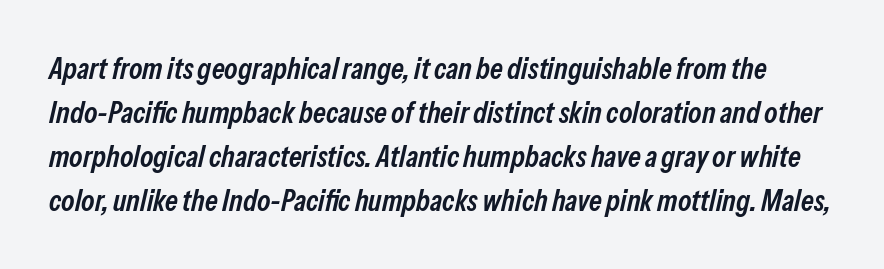
The image shows 30 px semibold, condensed type, italic (leaning right); set normal line spacing (1.47x), normal letter spacing, not underlined; low stroke contrast and a medium x-height.
